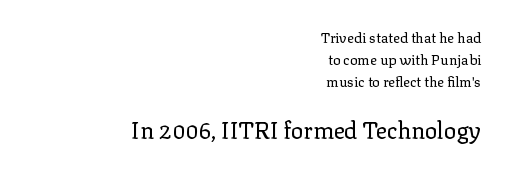
{"italic": "no", "bold": "no", "underline": "no", "align": "right", "line_spacing": "normal", "line_spacing_ratio": 1.58, "letter_spacing": "normal", "letter_spacing_em": 0.0, "larger_block": "second", "size_ratio": 1.64, "glyph_px": 23}
